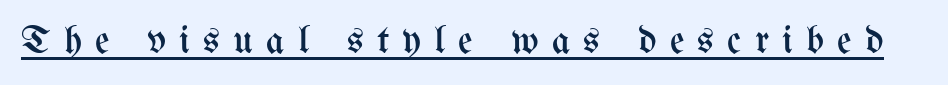
Loose tracking; the words dissolve into strings of separated letters. Beneath each row of characters lies a ruled line. Bold? No — there's no thickening of the strokes. Proportional: the letters do not fall into vertical columns.
